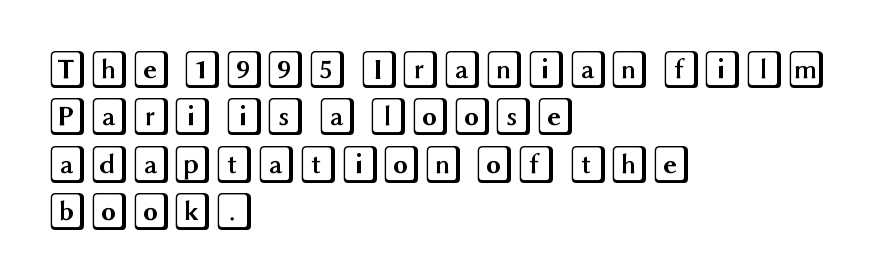
Characters follow at the spacing the type designer built in. Leading matches the norm, producing a regular column. Vertical strokes here are truly vertical. The ragged edge is on the right, which tells us the setting is flush left.
